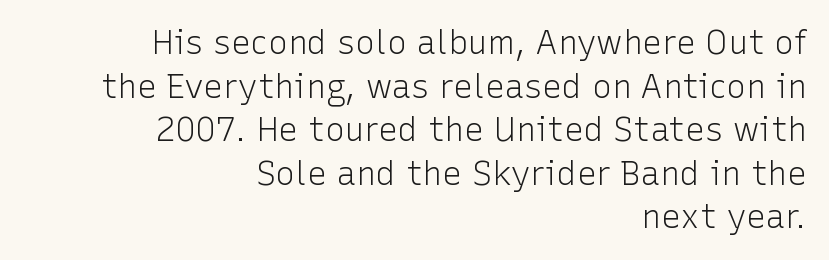
Q: Is the text bold? A: No.
Q: Is the text italic (slanted)? A: No, it is upright.
Q: Is the typeface a serif or a sans-serif typeface? A: Sans-serif.
Q: Is the text underlined? A: No.
Q: How is the paragraph aligned? A: Right-aligned.
Q: Is the spacing between letters normal or unusually wide? A: Normal.
Q: Is the spacing between lines tight, normal or loose? A: Normal.
Q: Width (condensed, normal, or wide)? A: Normal.
Q: Stroke contrast? A: Low.
Q: x-height? A: Medium.
Q: Monospaced? A: No.
